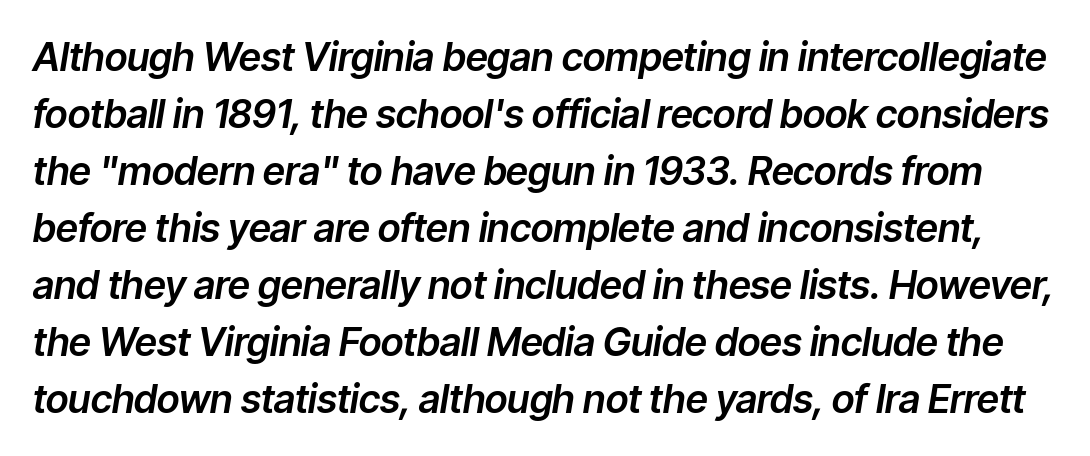
{"italic": "yes", "lean": "right", "slant_degrees": 9, "width": "normal", "stroke_contrast": "low", "x_height": "medium", "monospaced": "no", "underline": "no", "line_spacing": "normal", "line_spacing_ratio": 1.46, "letter_spacing": "normal", "letter_spacing_em": 0.0, "glyph_px": 39}
